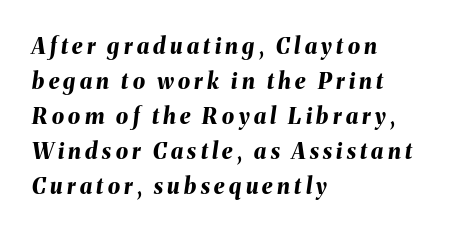
{"italic": "yes", "lean": "right", "slant_degrees": 8, "bold": "yes", "underline": "no", "align": "left", "line_spacing": "normal", "line_spacing_ratio": 1.59, "letter_spacing": "wide", "letter_spacing_em": 0.2, "glyph_px": 22}
